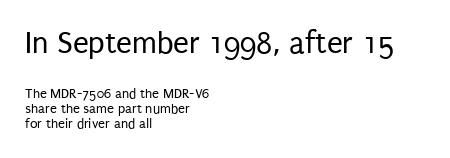
The image shows 32 px regular-weight, condensed sans-serif type, upright; set left-aligned, tight line spacing (1.08x), normal letter spacing, not underlined; the first (top) block is 2.29x larger; low stroke contrast and a large x-height.
